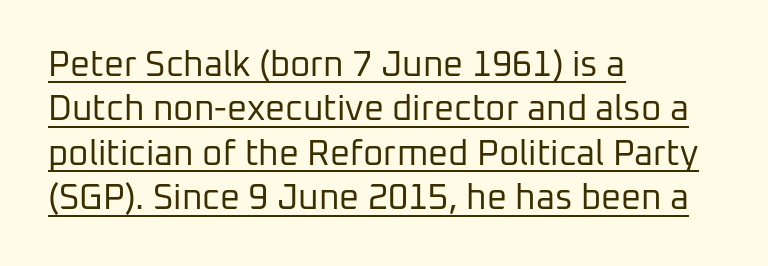
{"serif": "no", "italic": "no", "bold": "no", "weight": "regular", "width": "normal", "stroke_contrast": "low", "x_height": "medium", "monospaced": "no", "underline": "yes", "align": "left", "line_spacing": "normal", "line_spacing_ratio": 1.27, "letter_spacing": "normal", "letter_spacing_em": 0.0, "glyph_px": 35}
